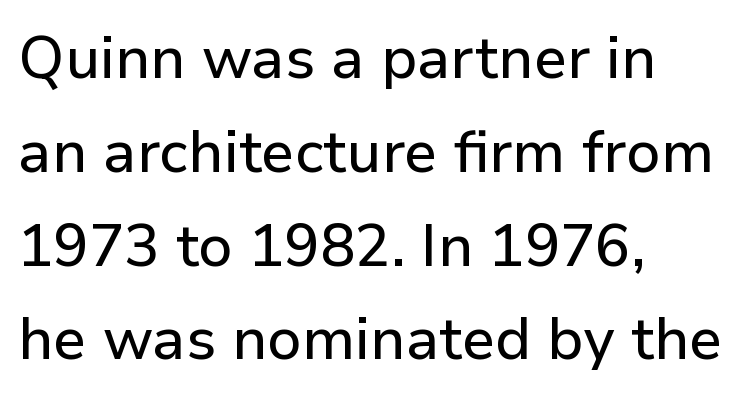
{"serif": "no", "italic": "no", "width": "normal", "stroke_contrast": "low", "x_height": "medium", "monospaced": "no", "underline": "no", "align": "left", "line_spacing": "normal", "line_spacing_ratio": 1.59, "letter_spacing": "normal", "letter_spacing_em": 0.0, "glyph_px": 59}
